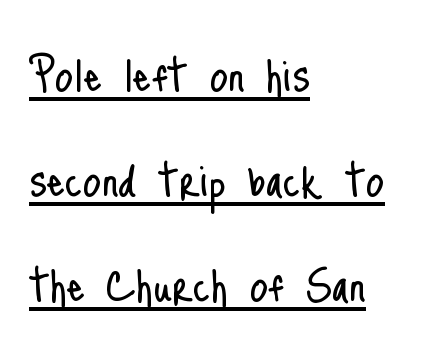
A rule runs beneath these lines of type. Each line starts at the same left margin while the right side varies. This sample uses an upright cut, with every glyph sitting square on the baseline. The passage shown is not bold in any degree.
